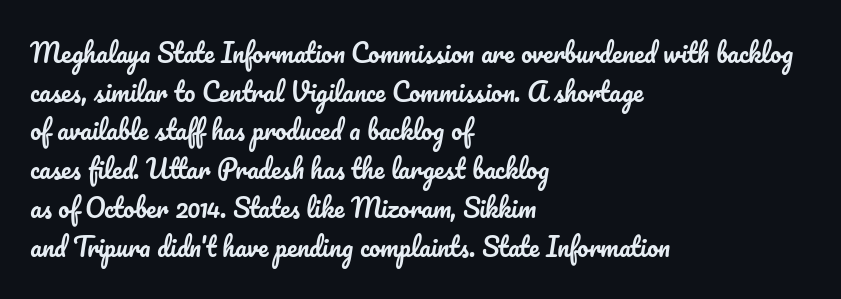
Q: Is the text italic (slanted)? A: Yes.
Q: Is the text underlined? A: No.
Q: How is the paragraph aligned? A: Left-aligned.
Q: Is the spacing between letters normal or unusually wide? A: Normal.
Q: Is the spacing between lines tight, normal or loose? A: Normal.
